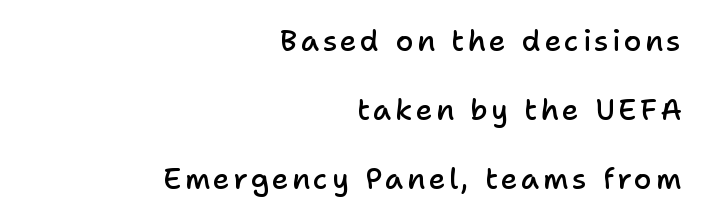
{"serif": "no", "italic": "no", "bold": "semi", "weight": "semibold", "width": "normal", "stroke_contrast": "low", "x_height": "medium", "monospaced": "no", "underline": "no", "align": "right", "line_spacing": "loose", "line_spacing_ratio": 2.38, "glyph_px": 29}
